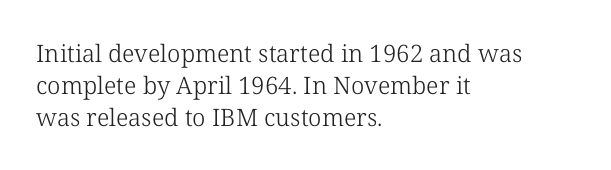
A bare baseline throughout the passage. Does the lettering tilt? It doesn't — this is upright. Leftover space on each line is placed entirely after the last word. Regarding leading, the lines here are spaced in the standard way. Inter-character spacing is left at the font's built-in metrics. Compared with a typical body face, this is equally light or lighter still.
